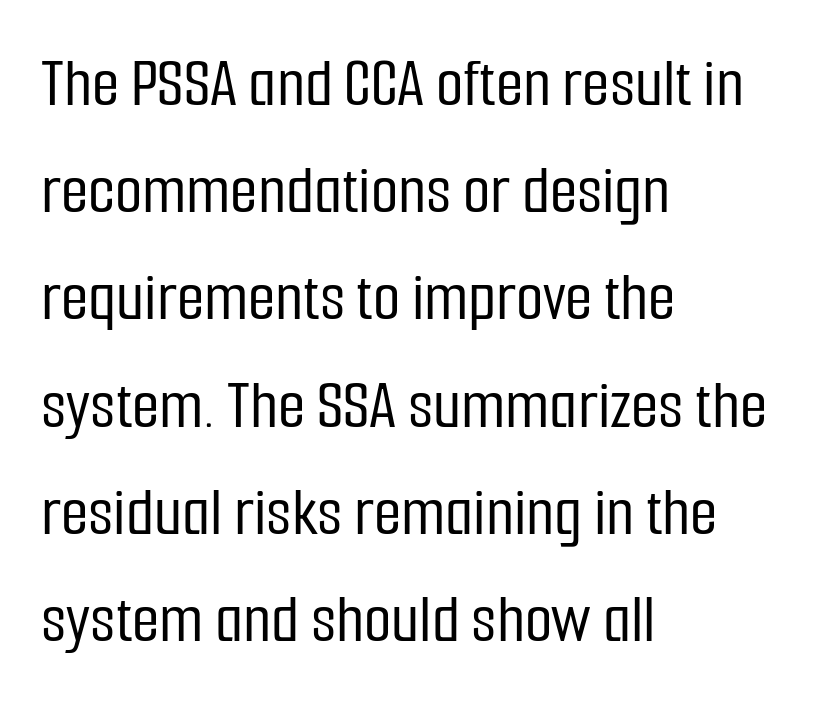
The letters stand upright; this is a roman face. Each new line begins a customary step beneath the previous one. Characters follow at the spacing the type designer built in. This rendering employs a face without finishing strokes, i.e., a sans-serif.
